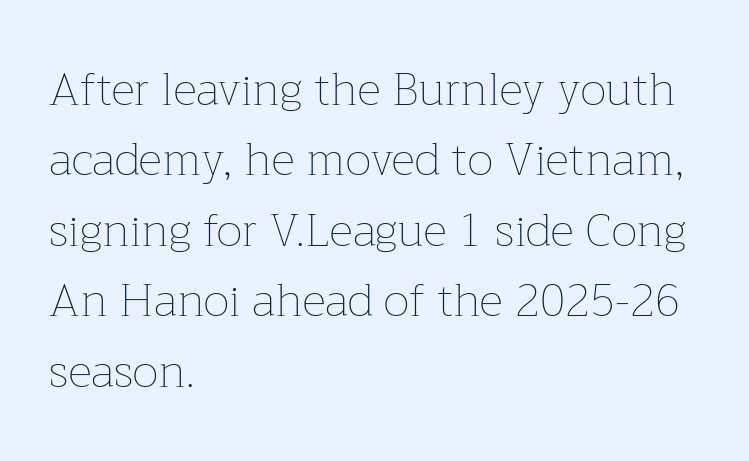
Q: Is the text bold? A: No.
Q: Is the text italic (slanted)? A: No, it is upright.
Q: Is the text underlined? A: No.
Q: How is the paragraph aligned? A: Left-aligned.
Q: Is the spacing between letters normal or unusually wide? A: Normal.
Q: Is the spacing between lines tight, normal or loose? A: Normal.
Q: Width (condensed, normal, or wide)? A: Normal.
Q: Stroke contrast? A: Low.
Q: x-height? A: Medium.
Q: Monospaced? A: No.
